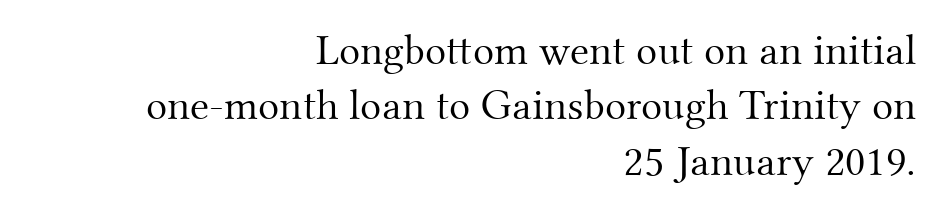
The image shows 44 px light serif type, upright; set right-aligned, normal line spacing (1.26x), normal letter spacing, not underlined; medium stroke contrast and a small x-height.
